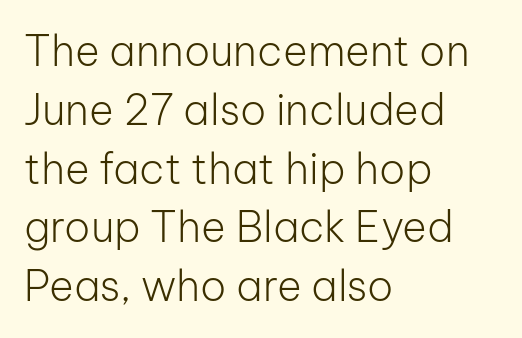
{"serif": "no", "italic": "no", "bold": "no", "weight": "light", "width": "normal", "stroke_contrast": "low", "x_height": "medium", "monospaced": "no", "underline": "no", "align": "left", "line_spacing": "normal", "line_spacing_ratio": 1.4, "letter_spacing": "normal", "letter_spacing_em": 0.0, "glyph_px": 42}
